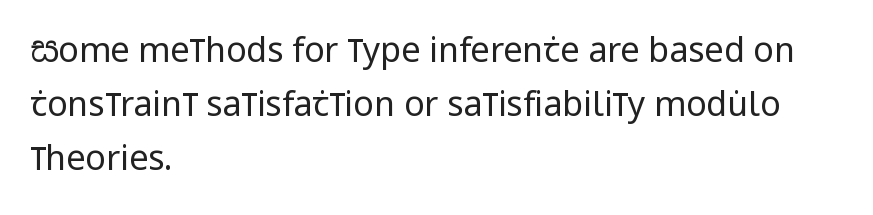
Q: Is the text bold? A: No.
Q: Is the text italic (slanted)? A: No, it is upright.
Q: Is the typeface a serif or a sans-serif typeface? A: Sans-serif.
Q: Is the text underlined? A: No.
Q: How is the paragraph aligned? A: Left-aligned.
Q: Is the spacing between letters normal or unusually wide? A: Normal.
Q: Is the spacing between lines tight, normal or loose? A: Normal.
Q: Width (condensed, normal, or wide)? A: Condensed.
Q: Stroke contrast? A: Low.
Q: x-height? A: Large.
Q: Monospaced? A: No.
